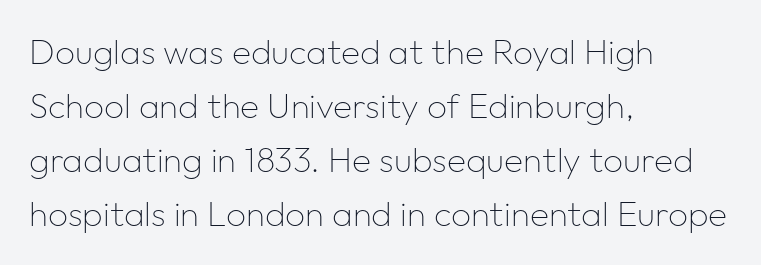
Q: Is the text bold? A: No.
Q: Is the text italic (slanted)? A: No, it is upright.
Q: Is the typeface a serif or a sans-serif typeface? A: Sans-serif.
Q: Is the text underlined? A: No.
Q: How is the paragraph aligned? A: Left-aligned.
Q: Is the spacing between letters normal or unusually wide? A: Normal.
Q: Is the spacing between lines tight, normal or loose? A: Normal.
Q: Width (condensed, normal, or wide)? A: Normal.
Q: Stroke contrast? A: Low.
Q: x-height? A: Medium.
Q: Monospaced? A: No.
